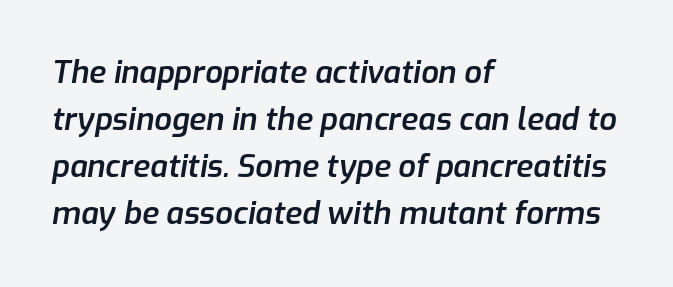
{"italic": "yes", "lean": "right", "slant_degrees": 9, "bold": "semi", "weight": "semibold", "width": "normal", "stroke_contrast": "low", "x_height": "medium", "monospaced": "no", "underline": "no", "align": "left", "line_spacing": "normal", "line_spacing_ratio": 1.52, "letter_spacing": "normal", "letter_spacing_em": 0.0, "glyph_px": 31}
